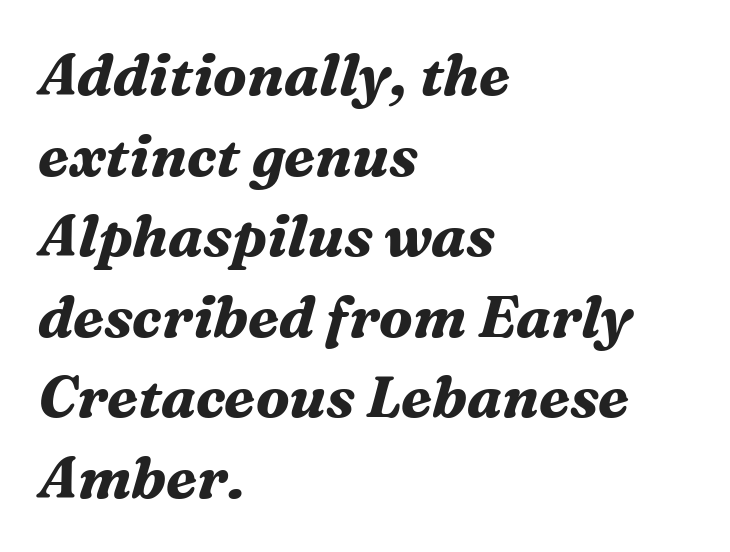
Students, note that the glyphs here touch the page at normal intervals. Emphasis by weight is at full strength: bold. Horizontally, the lines are justified to the leading edge only. Does the type have serifs? Yes, each stem ends in a small foot. The typography opts for an oblique posture over an upright one. Descender tails drop into unmarked territory.
